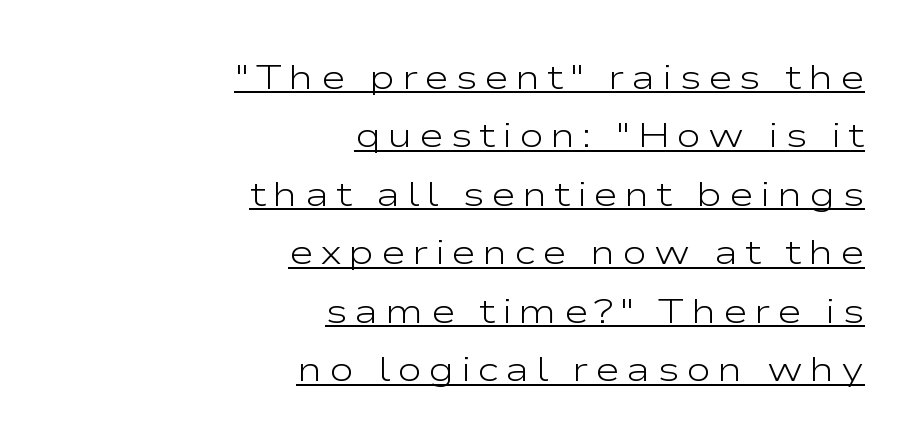
{"serif": "no", "italic": "no", "bold": "no", "weight": "light", "width": "wide", "stroke_contrast": "low", "x_height": "medium", "monospaced": "no", "underline": "yes", "align": "right", "line_spacing_ratio": 1.72, "glyph_px": 34}
